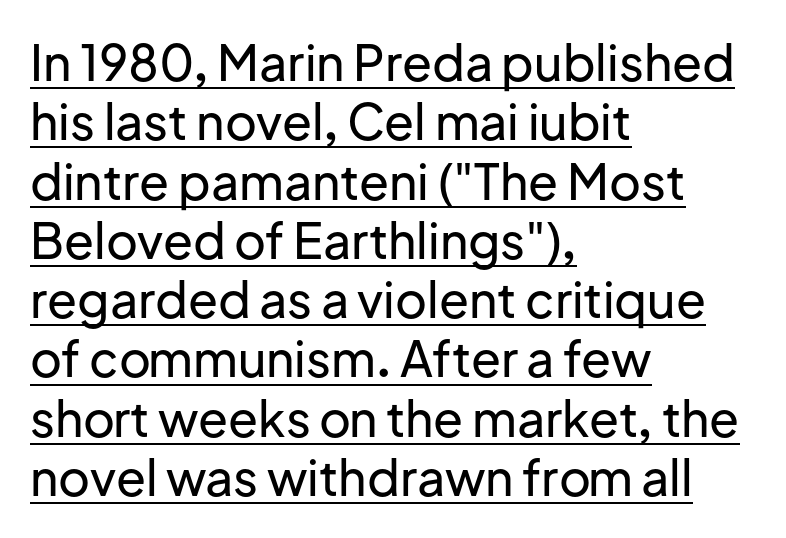
{"serif": "no", "italic": "no", "width": "normal", "stroke_contrast": "low", "x_height": "medium", "monospaced": "no", "underline": "yes", "align": "left", "line_spacing_ratio": 1.21, "letter_spacing": "normal", "letter_spacing_em": 0.0, "glyph_px": 49}
